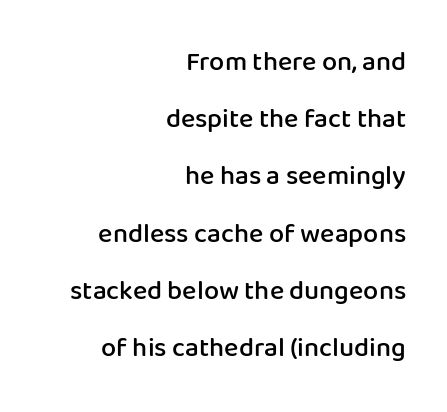
{"italic": "no", "bold": "semi", "underline": "no", "align": "right", "line_spacing": "loose", "line_spacing_ratio": 2.12, "letter_spacing": "normal", "letter_spacing_em": 0.0, "glyph_px": 27}
